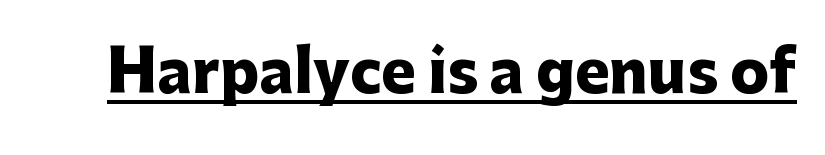
The image shows 58 px heavy sans-serif type, upright; set normal letter spacing, underlined; low stroke contrast and a medium x-height.
